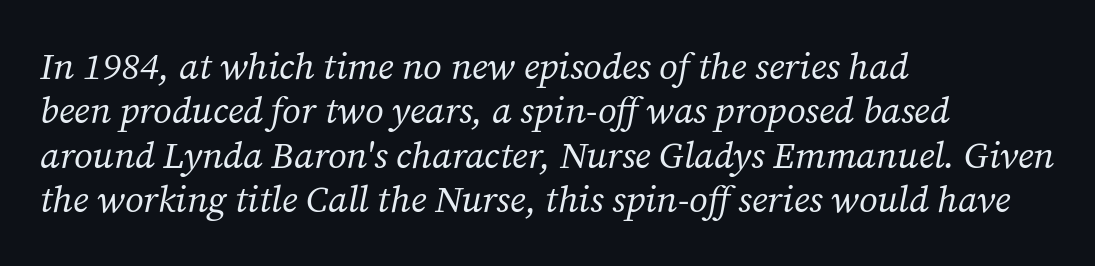
{"serif": "yes", "italic": "yes", "lean": "right", "slant_degrees": 12, "bold": "no", "weight": "regular", "width": "normal", "stroke_contrast": "medium", "x_height": "medium", "monospaced": "no", "underline": "no", "align": "left", "line_spacing_ratio": 1.2, "letter_spacing": "normal", "letter_spacing_em": 0.0, "glyph_px": 37}
